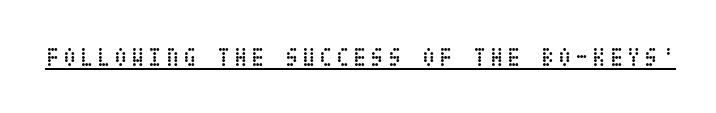
{"italic": "no", "bold": "no", "underline": "yes", "glyph_px": 26}
